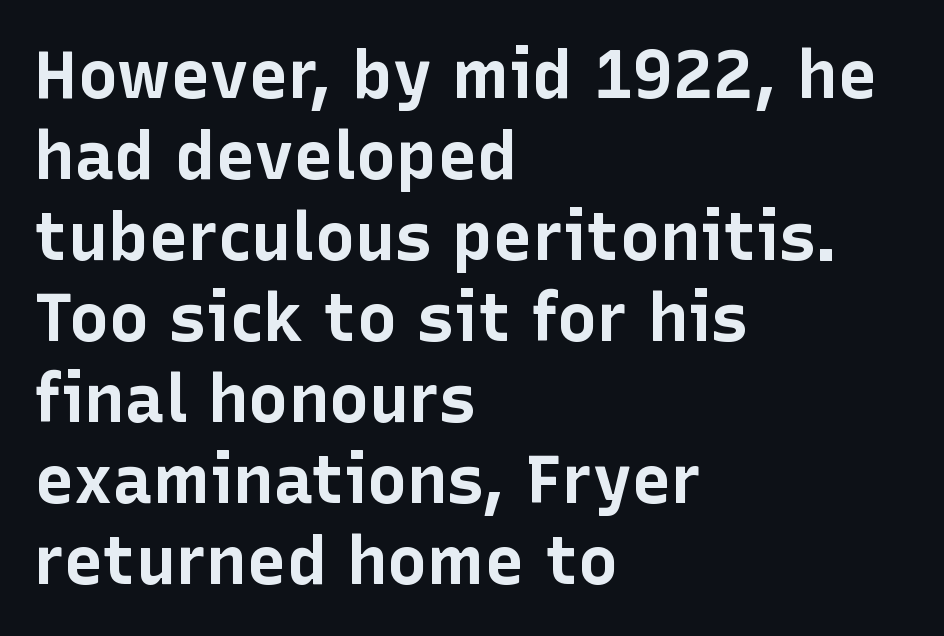
Q: Is the text bold? A: Yes.
Q: Is the text italic (slanted)? A: No, it is upright.
Q: Is the typeface a serif or a sans-serif typeface? A: Sans-serif.
Q: Is the text underlined? A: No.
Q: How is the paragraph aligned? A: Left-aligned.
Q: Is the spacing between letters normal or unusually wide? A: Normal.
Q: Width (condensed, normal, or wide)? A: Normal.
Q: Stroke contrast? A: Low.
Q: x-height? A: Medium.
Q: Monospaced? A: No.
